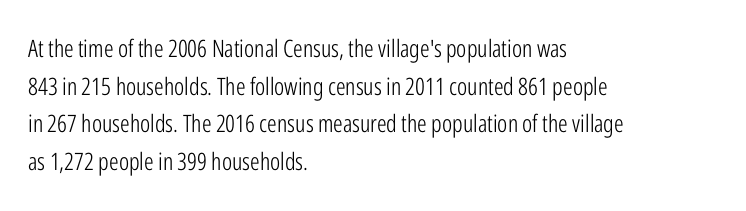
Q: Is the text bold? A: No.
Q: Is the text italic (slanted)? A: No, it is upright.
Q: Is the text underlined? A: No.
Q: How is the paragraph aligned? A: Left-aligned.
Q: Is the spacing between letters normal or unusually wide? A: Normal.
Q: Is the spacing between lines tight, normal or loose? A: Normal.
